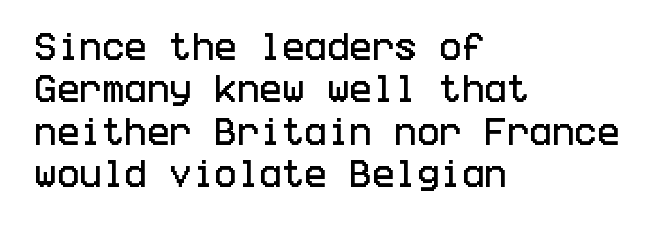
{"serif": "no", "italic": "no", "width": "condensed", "stroke_contrast": "low", "x_height": "large", "underline": "no", "align": "left", "line_spacing": "normal", "line_spacing_ratio": 1.41, "letter_spacing": "normal", "letter_spacing_em": 0.0, "glyph_px": 30}
